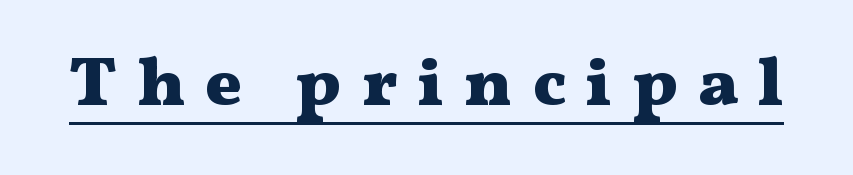
{"serif": "yes", "italic": "no", "bold": "yes", "weight": "heavy", "width": "wide", "stroke_contrast": "medium", "x_height": "medium", "monospaced": "no", "underline": "yes", "letter_spacing": "wide", "letter_spacing_em": 0.29, "glyph_px": 68}
